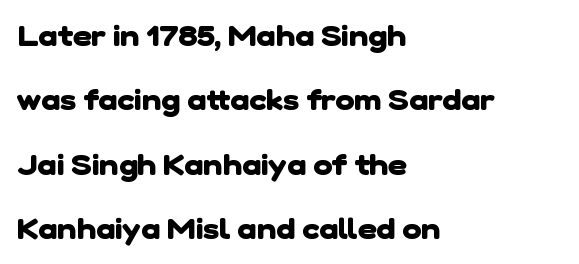
Q: Is the text bold? A: Yes.
Q: Is the typeface a serif or a sans-serif typeface? A: Sans-serif.
Q: Is the text underlined? A: No.
Q: How is the paragraph aligned? A: Left-aligned.
Q: Is the spacing between letters normal or unusually wide? A: Normal.
Q: Is the spacing between lines tight, normal or loose? A: Loose.
Q: Width (condensed, normal, or wide)? A: Normal.
Q: Stroke contrast? A: Low.
Q: x-height? A: Medium.
Q: Monospaced? A: No.
